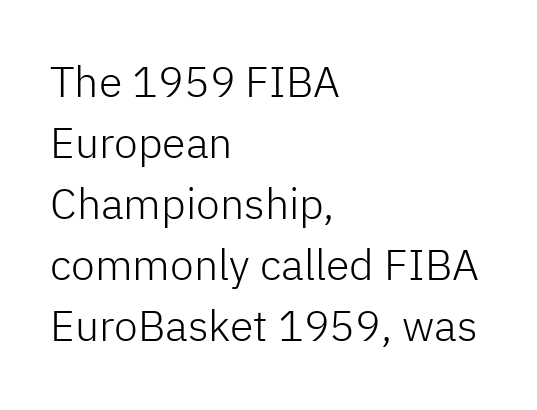
The image shows 43 px light sans-serif type, upright; set left-aligned, normal line spacing (1.42x), normal letter spacing, not underlined; low stroke contrast and a medium x-height.
